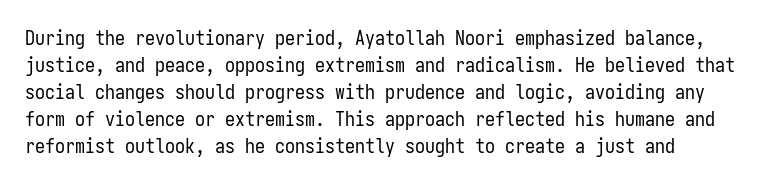
Q: Is the text bold? A: No.
Q: Is the text italic (slanted)? A: No, it is upright.
Q: Is the text underlined? A: No.
Q: How is the paragraph aligned? A: Left-aligned.
Q: Is the spacing between letters normal or unusually wide? A: Normal.
Q: Is the spacing between lines tight, normal or loose? A: Normal.
